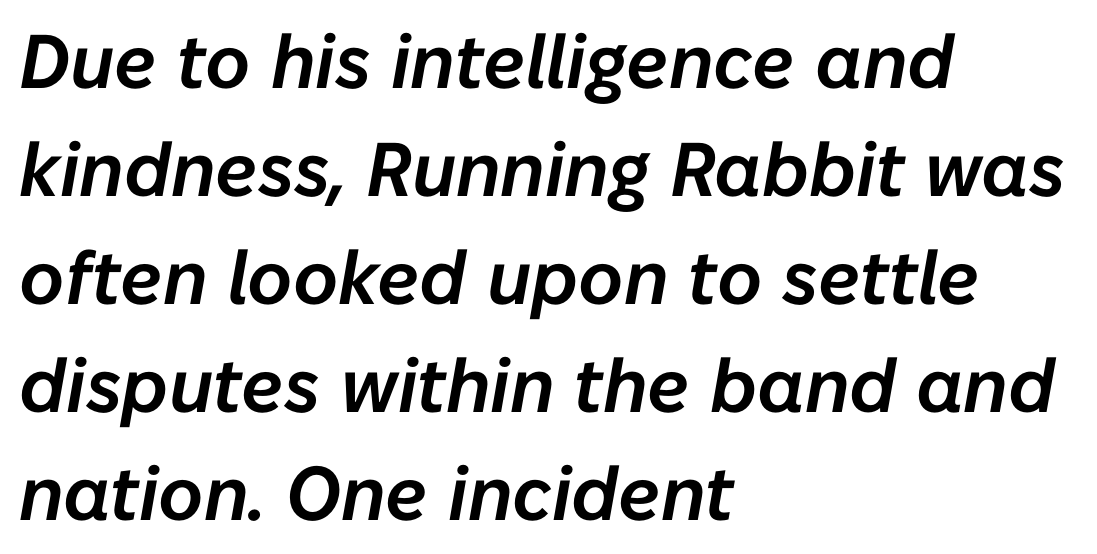
Q: Is the text italic (slanted)? A: Yes, it leans right by about 10 degrees.
Q: Is the text underlined? A: No.
Q: How is the paragraph aligned? A: Left-aligned.
Q: Is the spacing between letters normal or unusually wide? A: Normal.
Q: Is the spacing between lines tight, normal or loose? A: Normal.
Q: Width (condensed, normal, or wide)? A: Normal.
Q: Stroke contrast? A: Low.
Q: x-height? A: Medium.
Q: Monospaced? A: No.
